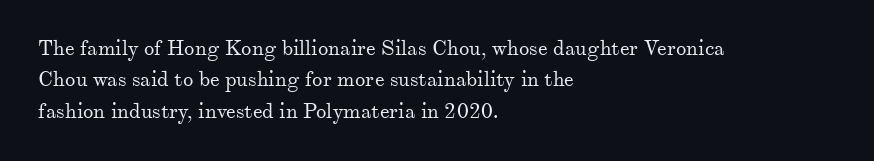
Ordinary non-slanted type is in use. Honestly, the row spacing looks completely unremarkable. These lines keep a tight, regular rhythm from letter to letter. These lines stack with their left ends in a neat column.
